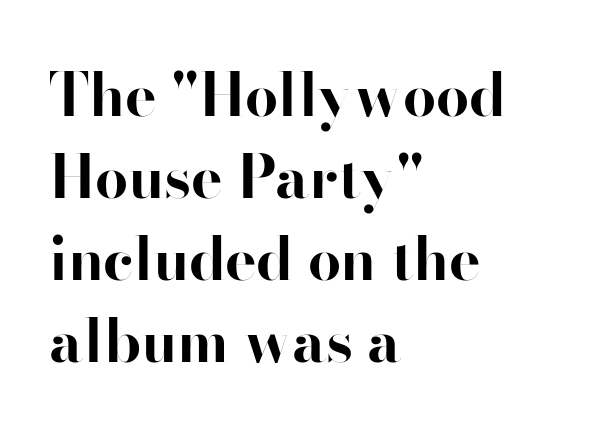
The image shows 59 px bold sans-serif type, upright; set left-aligned, normal line spacing (1.39x), normal letter spacing, not underlined; high stroke contrast and a small x-height.
